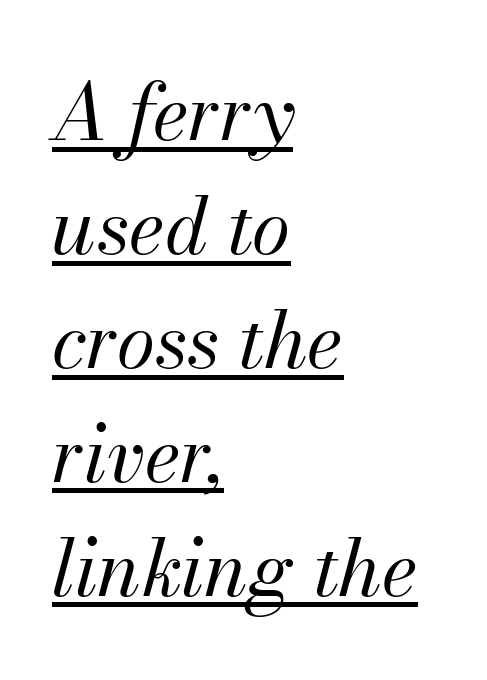
Q: Is the text bold? A: No.
Q: Is the text italic (slanted)? A: Yes, it leans right by about 13 degrees.
Q: Is the text underlined? A: Yes.
Q: How is the paragraph aligned? A: Left-aligned.
Q: Is the spacing between letters normal or unusually wide? A: Normal.
Q: Is the spacing between lines tight, normal or loose? A: Normal.
Q: Width (condensed, normal, or wide)? A: Normal.
Q: Stroke contrast? A: Medium.
Q: x-height? A: Small.
Q: Monospaced? A: No.
